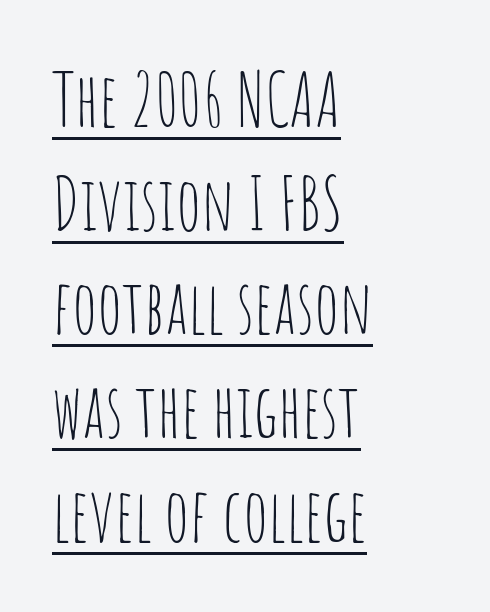
Q: Is the text bold? A: No.
Q: Is the text italic (slanted)? A: No, it is upright.
Q: Is the typeface a serif or a sans-serif typeface? A: Sans-serif.
Q: Is the text underlined? A: Yes.
Q: How is the paragraph aligned? A: Left-aligned.
Q: Is the spacing between letters normal or unusually wide? A: Normal.
Q: Is the spacing between lines tight, normal or loose? A: Normal.
Q: Width (condensed, normal, or wide)? A: Condensed.
Q: Stroke contrast? A: Low.
Q: x-height? A: Large.
Q: Monospaced? A: No.
